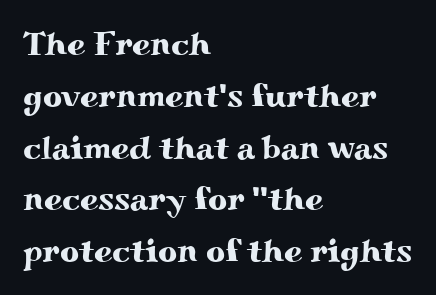
{"serif": "yes", "italic": "no", "width": "wide", "stroke_contrast": "medium", "x_height": "small", "monospaced": "no", "underline": "no", "align": "left", "line_spacing": "normal", "line_spacing_ratio": 1.57, "letter_spacing": "normal", "letter_spacing_em": 0.0, "glyph_px": 33}
